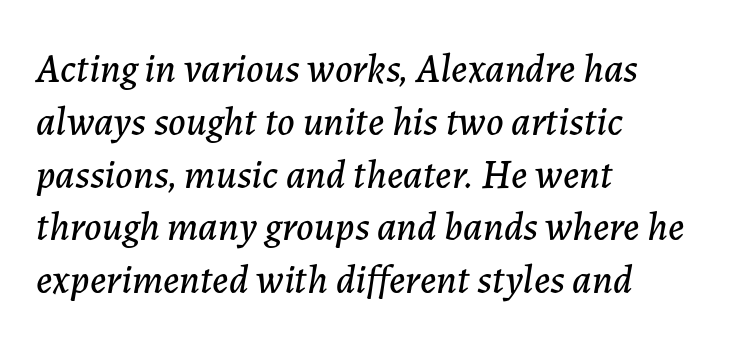
Emphasis-style slanted type is in use. The vertical gap from one line to the next is medium. Varying glyph widths throughout — classic text-font behaviour. Alignment: flush left. Nobody touched the tracking dial on this one. Words float on clear page, feet unadorned.
